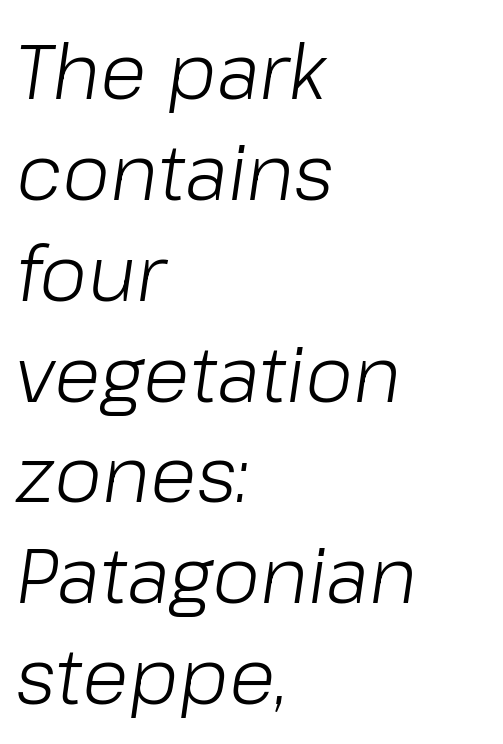
The image shows 77 px light type, italic (leaning right); set left-aligned, normal line spacing (1.31x), normal letter spacing, not underlined; low stroke contrast and a medium x-height.
